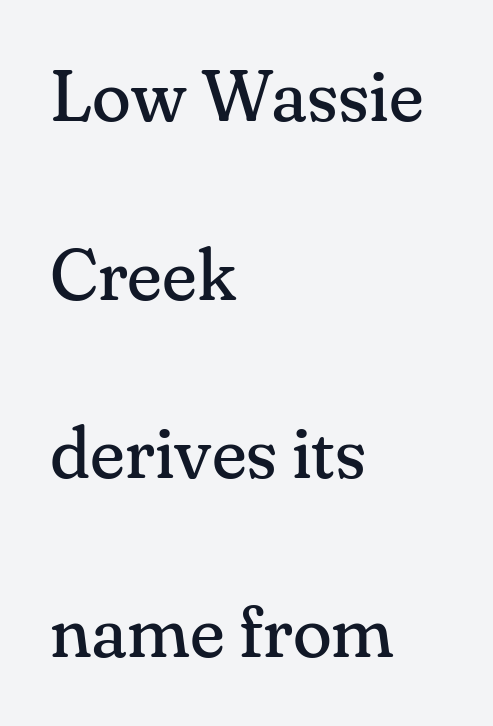
Posture: vertical. The gaps between neighbouring characters are ordinary and unremarkable. Stroke thickness stays within the range of a standard reading face or lighter. Rows of type keep a wide berth in the vertical direction. The face used here is seriffed, in the tradition of book romans.
